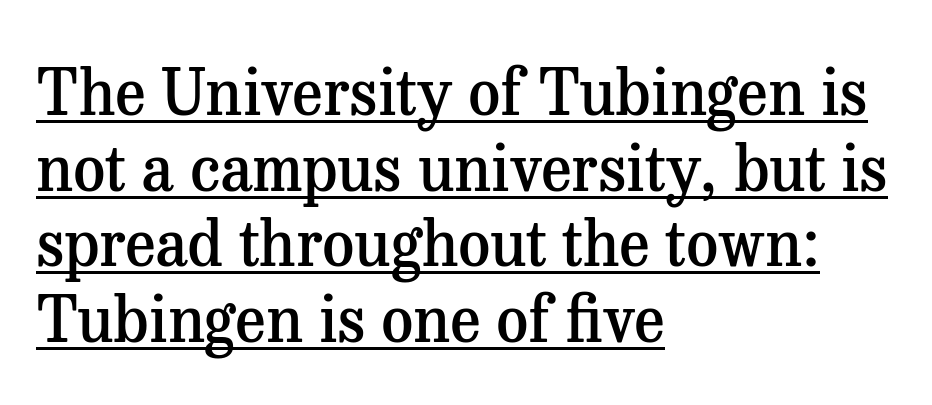
Q: Is the text bold? A: Semi-bold.
Q: Is the text italic (slanted)? A: No, it is upright.
Q: Is the typeface a serif or a sans-serif typeface? A: Serif.
Q: Is the text underlined? A: Yes.
Q: How is the paragraph aligned? A: Left-aligned.
Q: Is the spacing between letters normal or unusually wide? A: Normal.
Q: Width (condensed, normal, or wide)? A: Normal.
Q: Stroke contrast? A: Medium.
Q: x-height? A: Medium.
Q: Monospaced? A: No.
